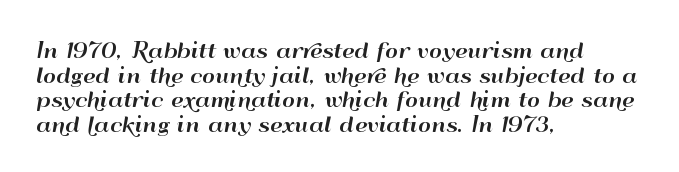
The image shows 20 px text type; set left-aligned, line spacing 1.23x, normal letter spacing, not underlined.
